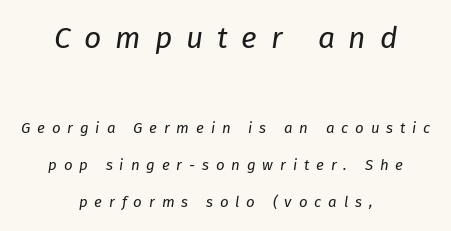
Q: Is the text bold? A: No.
Q: Is the text italic (slanted)? A: Yes, it leans right by about 8 degrees.
Q: Is the text underlined? A: No.
Q: How is the paragraph aligned? A: Centered.
Q: Is the spacing between letters normal or unusually wide? A: Unusually wide.
Q: Is the spacing between lines tight, normal or loose? A: Loose.
Q: Which block of text is set in a larger size, the first (top) or the second (bottom)? A: The first (top) one.
Q: Width (condensed, normal, or wide)? A: Normal.
Q: Stroke contrast? A: Low.
Q: x-height? A: Medium.
Q: Monospaced? A: No.
